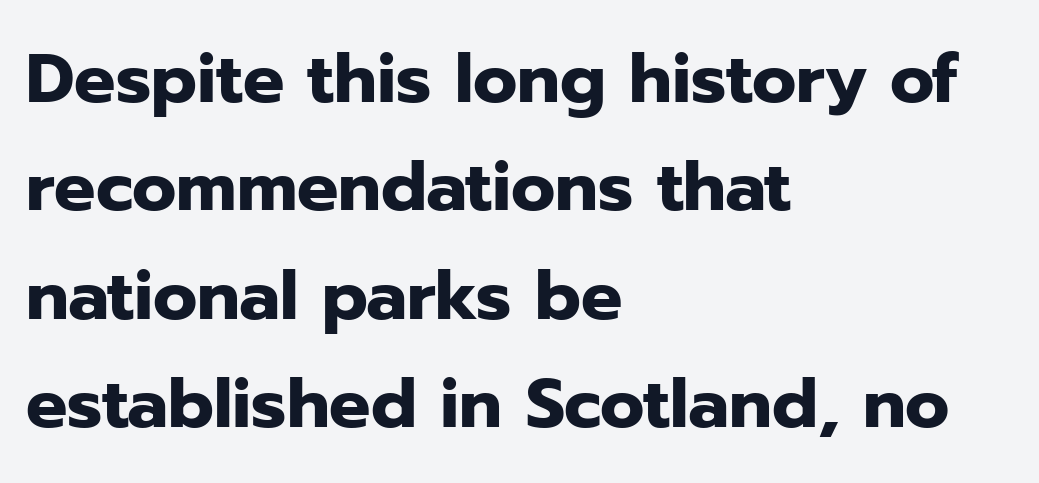
{"serif": "no", "italic": "no", "bold": "yes", "weight": "heavy", "width": "normal", "stroke_contrast": "low", "x_height": "medium", "monospaced": "no", "underline": "no", "align": "left", "line_spacing": "normal", "line_spacing_ratio": 1.57, "letter_spacing": "normal", "letter_spacing_em": 0.0, "glyph_px": 69}
